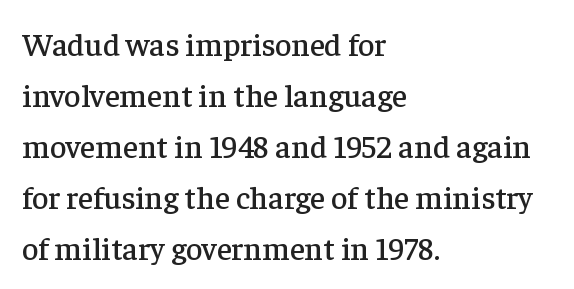
{"serif": "yes", "italic": "no", "width": "normal", "stroke_contrast": "low", "x_height": "medium", "monospaced": "no", "underline": "no", "align": "left", "line_spacing": "normal", "line_spacing_ratio": 1.59, "letter_spacing": "normal", "letter_spacing_em": 0.0, "glyph_px": 32}
